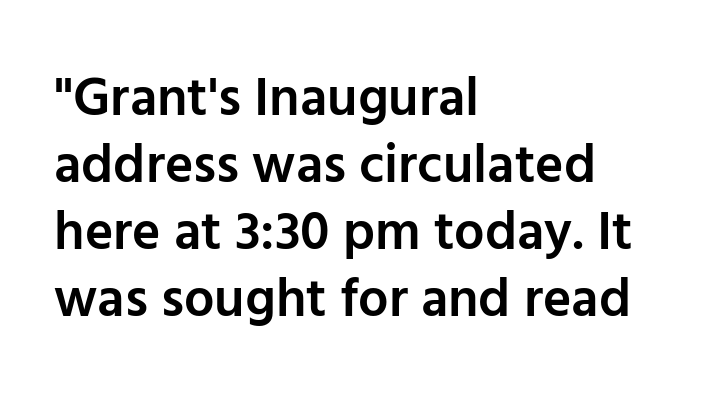
{"serif": "no", "italic": "no", "bold": "semi", "weight": "semibold", "width": "normal", "stroke_contrast": "low", "x_height": "medium", "monospaced": "no", "underline": "no", "align": "left", "line_spacing_ratio": 1.24, "letter_spacing": "normal", "letter_spacing_em": 0.0, "glyph_px": 54}
